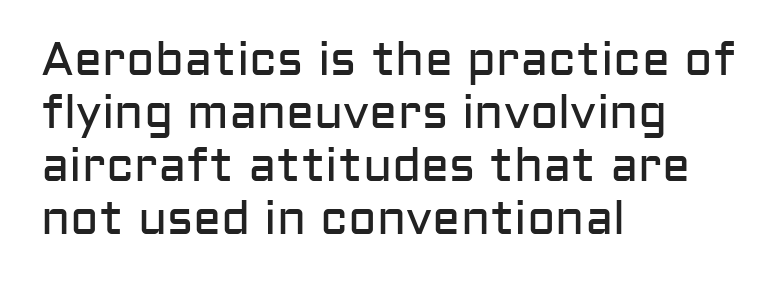
{"serif": "no", "italic": "no", "bold": "no", "weight": "regular", "width": "normal", "stroke_contrast": "low", "x_height": "medium", "monospaced": "no", "underline": "no", "align": "left", "line_spacing": "tight", "line_spacing_ratio": 1.13, "letter_spacing": "normal", "letter_spacing_em": 0.0, "glyph_px": 47}
